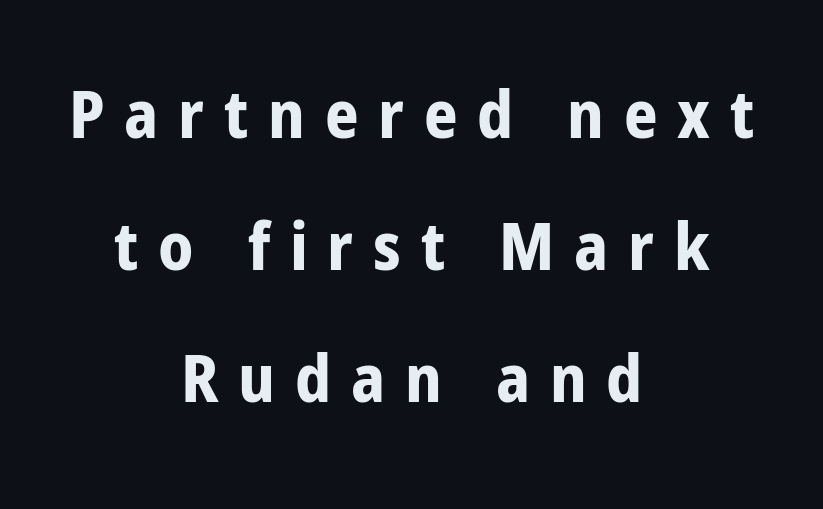
Q: Is the text bold? A: Yes.
Q: Is the text italic (slanted)? A: No, it is upright.
Q: Is the typeface a serif or a sans-serif typeface? A: Sans-serif.
Q: Is the text underlined? A: No.
Q: How is the paragraph aligned? A: Centered.
Q: Is the spacing between letters normal or unusually wide? A: Unusually wide.
Q: Is the spacing between lines tight, normal or loose? A: Loose.
Q: Width (condensed, normal, or wide)? A: Condensed.
Q: Stroke contrast? A: Low.
Q: x-height? A: Medium.
Q: Monospaced? A: No.
